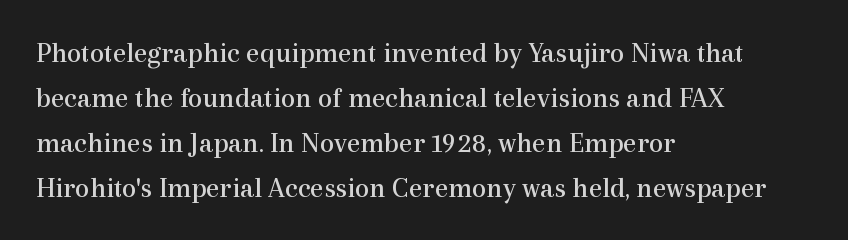
Is there much room between lines? A standard amount, neither cramped nor airy. Each row of text sits above clean, open space. Varying glyph widths throughout — classic text-font behaviour. You can tell it's not italic because the verticals are truly vertical. Does extra space separate the letters? No, they use regular spacing. These lines stack with their left ends in a neat column.
